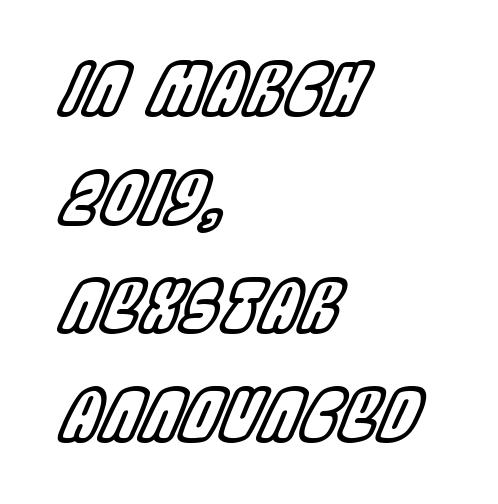
Decoration check: the copy has no underline. The line-height multiplier appears to be the usual default. Varying glyph widths throughout — classic text-font behaviour. Does the lettering tilt? It does — this is italic. The gaps between neighbouring characters are ordinary and unremarkable. A classic flush-left, rag-right setting is used for this passage.
